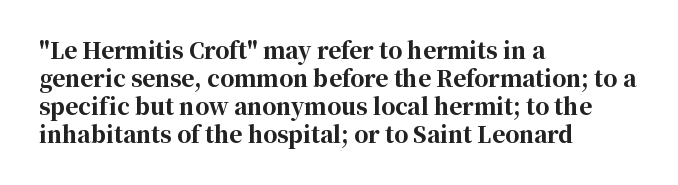
The image shows 22 px bold type, upright; set left-aligned, normal line spacing (1.27x), normal letter spacing, not underlined.
